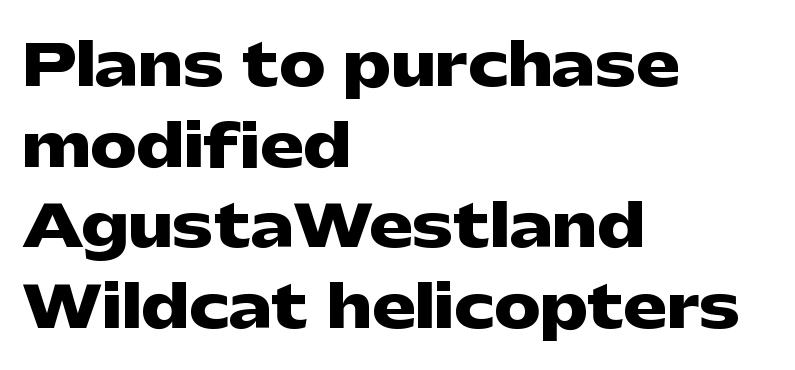
{"serif": "no", "italic": "no", "bold": "yes", "weight": "heavy", "width": "wide", "stroke_contrast": "low", "x_height": "medium", "monospaced": "no", "underline": "no", "align": "left", "line_spacing": "normal", "line_spacing_ratio": 1.39, "letter_spacing": "normal", "letter_spacing_em": 0.0, "glyph_px": 58}
